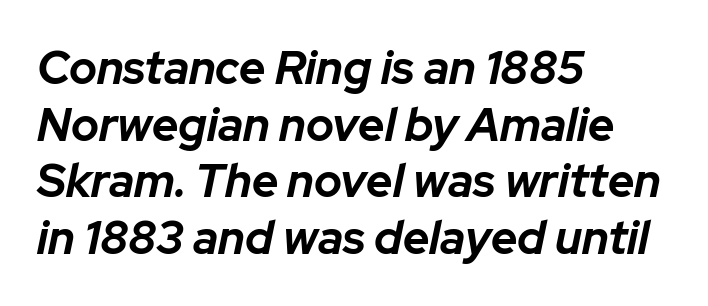
Q: Is the text bold? A: Yes.
Q: Is the text italic (slanted)? A: Yes, it leans right by about 12 degrees.
Q: Is the text underlined? A: No.
Q: How is the paragraph aligned? A: Left-aligned.
Q: Is the spacing between letters normal or unusually wide? A: Normal.
Q: Width (condensed, normal, or wide)? A: Normal.
Q: Stroke contrast? A: Low.
Q: x-height? A: Medium.
Q: Monospaced? A: No.
